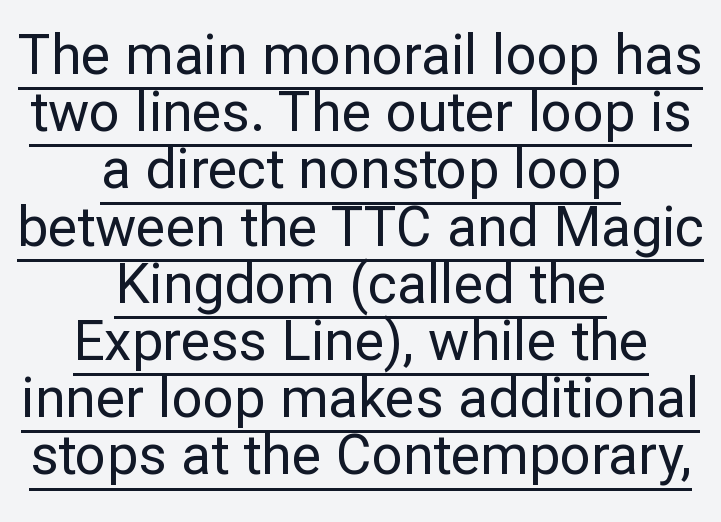
Q: Is the text bold? A: No.
Q: Is the text italic (slanted)? A: No, it is upright.
Q: Is the typeface a serif or a sans-serif typeface? A: Sans-serif.
Q: Is the text underlined? A: Yes.
Q: How is the paragraph aligned? A: Centered.
Q: Is the spacing between letters normal or unusually wide? A: Normal.
Q: Is the spacing between lines tight, normal or loose? A: Tight.
Q: Width (condensed, normal, or wide)? A: Normal.
Q: Stroke contrast? A: Low.
Q: x-height? A: Medium.
Q: Monospaced? A: No.
